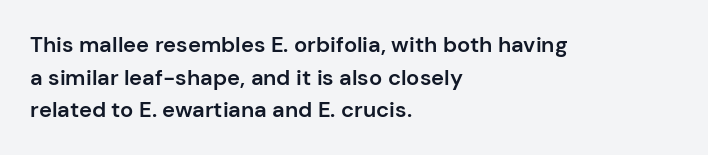
The image shows 22 px text type, upright; set left-aligned, normal line spacing (1.48x), normal letter spacing, not underlined.
